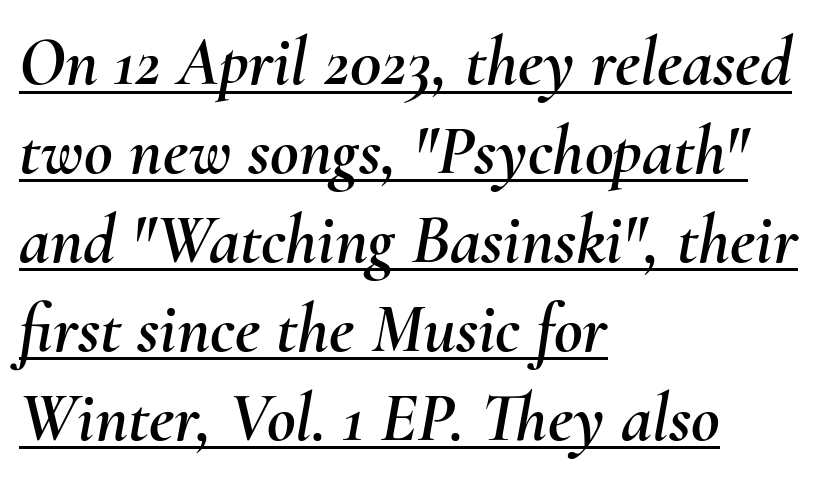
Rows of type keep a routine distance in the vertical direction. Characters follow at the spacing the type designer built in. These lines are rendered in a variable-pitch font. You can see a thin bar hugging the bottom of the glyphs. Posture: slanted. If you drew a ruler down the left edge, every line would touch it.
